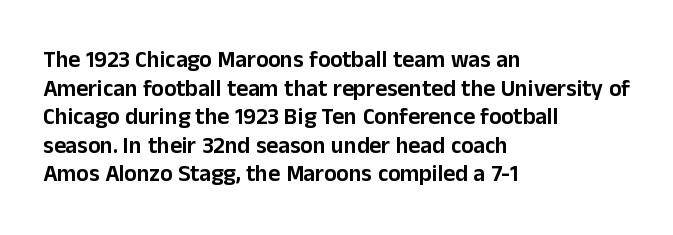
{"italic": "no", "underline": "no", "align": "left", "line_spacing_ratio": 1.24, "letter_spacing": "normal", "letter_spacing_em": 0.0, "glyph_px": 23}
